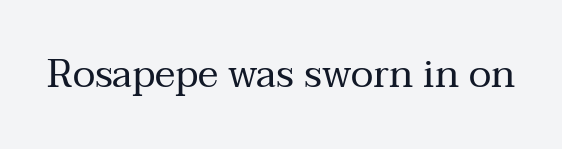
Q: Is the text bold? A: No.
Q: Is the text italic (slanted)? A: No, it is upright.
Q: Is the typeface a serif or a sans-serif typeface? A: Serif.
Q: Is the text underlined? A: No.
Q: Is the spacing between letters normal or unusually wide? A: Normal.
Q: Width (condensed, normal, or wide)? A: Normal.
Q: Stroke contrast? A: Medium.
Q: x-height? A: Medium.
Q: Monospaced? A: No.
